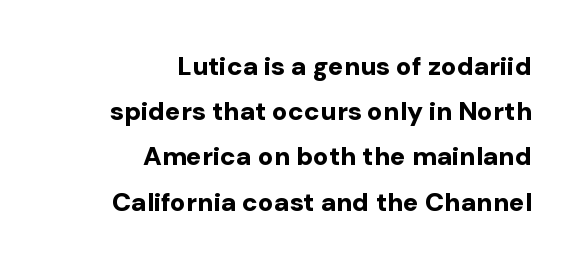
Thick stems and heavy bowls — unmistakably bold. The specimen omits any rule beneath the text block's lines. Italic? Not at all — the glyphs are vertical. One-word summary of the alignment: right. Tracking here is standard; glyphs follow each other at the usual distance.
